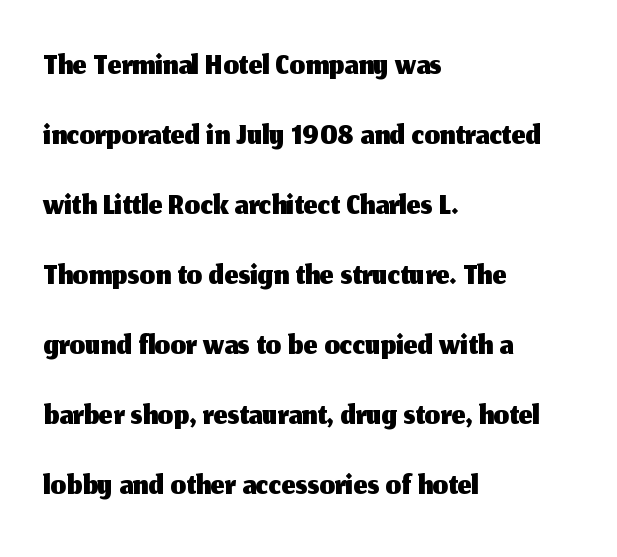
{"serif": "no", "italic": "no", "width": "normal", "stroke_contrast": "medium", "x_height": "medium", "monospaced": "no", "underline": "no", "align": "left", "line_spacing": "normal", "line_spacing_ratio": 1.43, "letter_spacing": "normal", "letter_spacing_em": 0.0, "glyph_px": 49}
